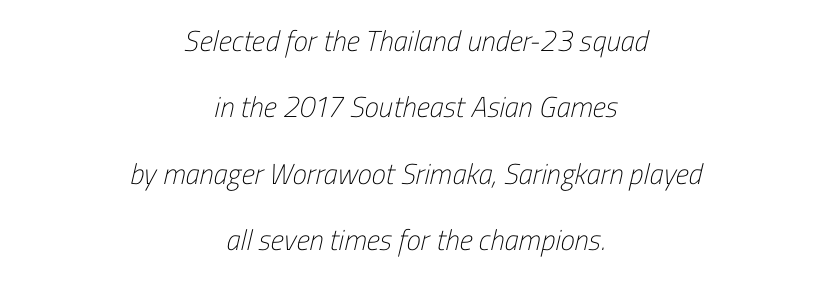
The image shows 29 px light, condensed sans-serif type; set centered, loose line spacing (2.29x), normal letter spacing, not underlined; low stroke contrast and a medium x-height.
